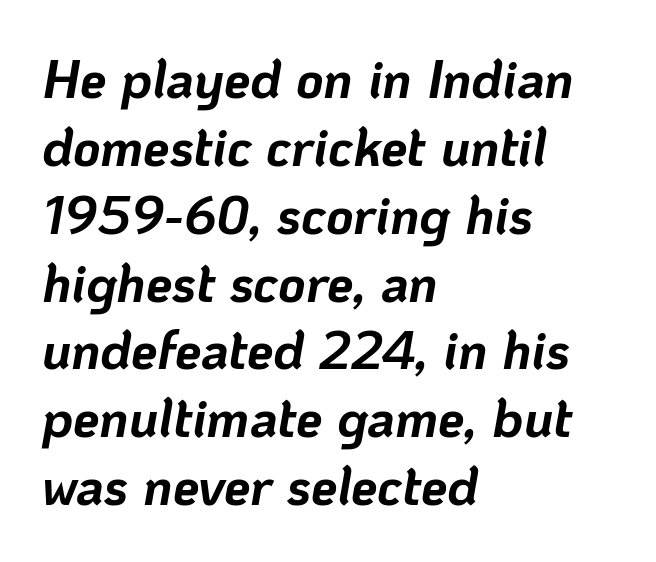
Q: Is the text bold? A: Yes.
Q: Is the text italic (slanted)? A: Yes, it leans right by about 10 degrees.
Q: Is the text underlined? A: No.
Q: How is the paragraph aligned? A: Left-aligned.
Q: Is the spacing between letters normal or unusually wide? A: Normal.
Q: Is the spacing between lines tight, normal or loose? A: Normal.
Q: Width (condensed, normal, or wide)? A: Normal.
Q: Stroke contrast? A: Low.
Q: x-height? A: Medium.
Q: Monospaced? A: No.
